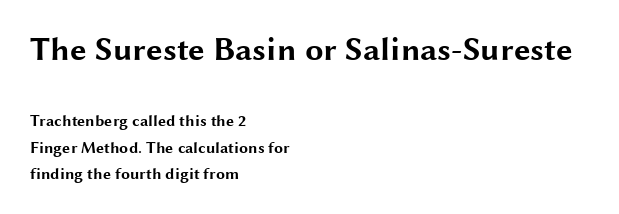
Think of a printed novel: that variable character pitch is what you see here. The rendering shows plain stroke endings on the letterforms — a sans-serif design. Set as a true bold cut, around the 700 mark. Check under the words: just untouched page. Rendered with straight, roman letterforms.
